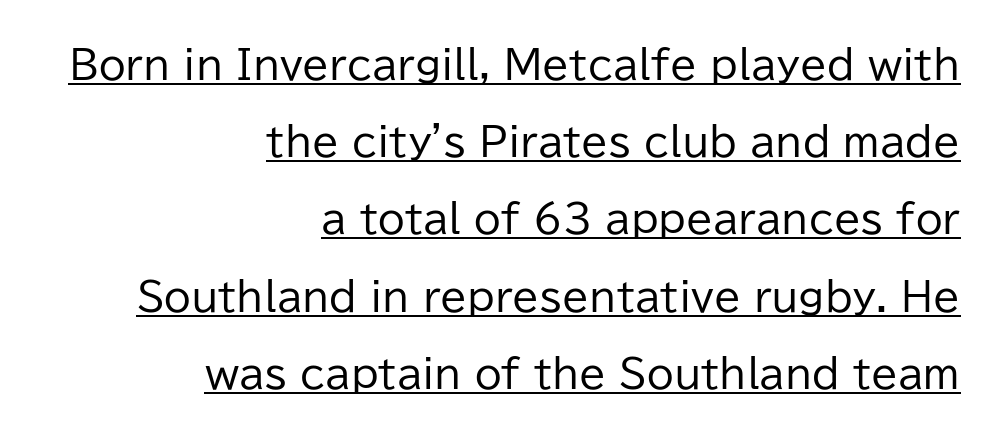
Type style note: lacks serifs. Stroke mass is kept to a normal reading level or below. The face used here is proportionally spaced, like ordinary book or web type. The setting favours the right margin, as signatures and pull-quotes sometimes do. Short note: letters normally spaced.
